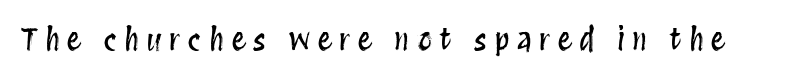
Think of a printed novel: that variable character pitch is what you see here. The passage shown has open, widely tracked lettering throughout. A roman cut, with each character standing at attention. The foot of each line stays bare and open.
